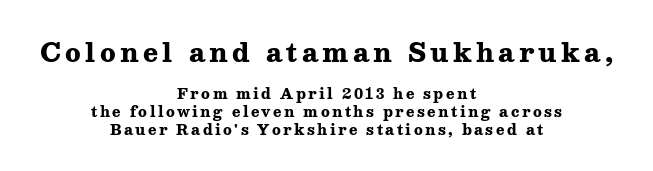
The paragraph shown floats in the horizontal middle. Each new line begins a customary step beneath the previous one. The typesetting leans heavy: a genuine bold. Scale decreases going downward across the two blocks.
